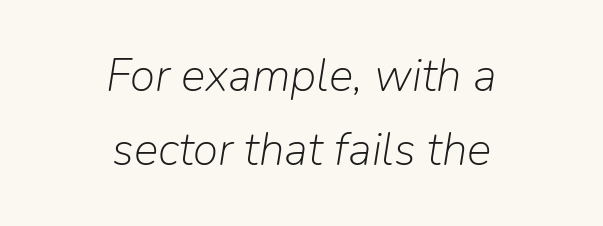
{"italic": "yes", "lean": "right", "slant_degrees": 9, "bold": "no", "weight": "light", "width": "normal", "stroke_contrast": "low", "x_height": "medium", "monospaced": "no", "underline": "no", "align": "center", "line_spacing": "normal", "line_spacing_ratio": 1.6, "letter_spacing": "normal", "letter_spacing_em": 0.0, "glyph_px": 46}
